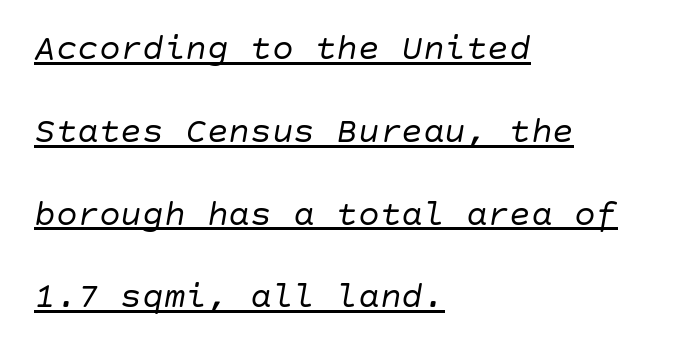
The image shows 36 px regular-weight type, italic (leaning right); set left-aligned, loose line spacing (2.3x), normal letter spacing, underlined; low stroke contrast and a large x-height.
